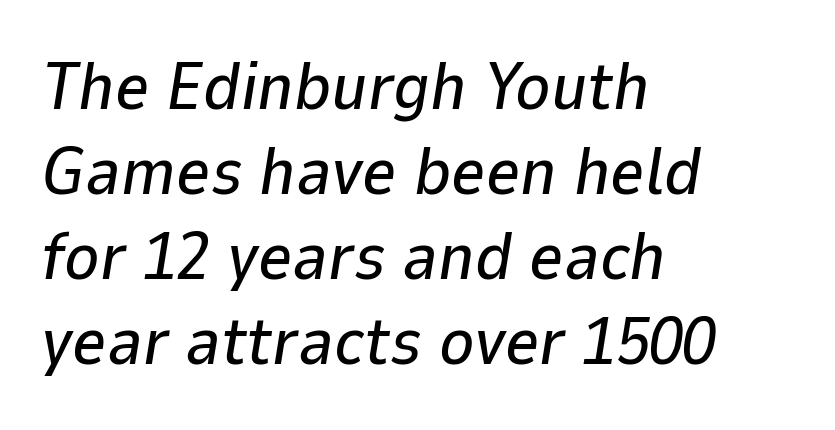
{"italic": "yes", "lean": "right", "slant_degrees": 9, "width": "normal", "stroke_contrast": "low", "x_height": "medium", "monospaced": "no", "underline": "no", "align": "left", "line_spacing": "normal", "line_spacing_ratio": 1.27, "letter_spacing": "normal", "letter_spacing_em": 0.0, "glyph_px": 67}
